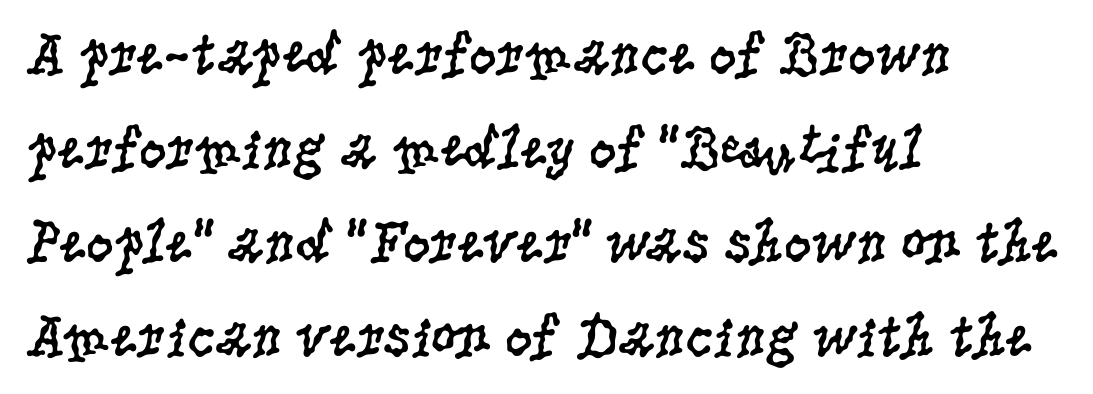
{"serif": "yes", "bold": "no", "weight": "regular", "width": "condensed", "stroke_contrast": "low", "x_height": "large", "monospaced": "no", "underline": "no", "align": "left", "line_spacing": "normal", "line_spacing_ratio": 1.54, "letter_spacing": "normal", "letter_spacing_em": 0.0, "glyph_px": 61}
